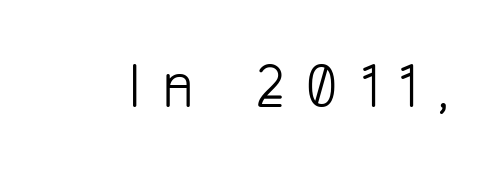
Proportional: the letters do not fall into vertical columns. The face used here is rendered with a markedly widened letterfit. Nothing sits at the stroke ends, so this counts as sans-serif. The strip under each line holds only bare page. The font sits on the lighter half of the weight spectrum, regular included.
